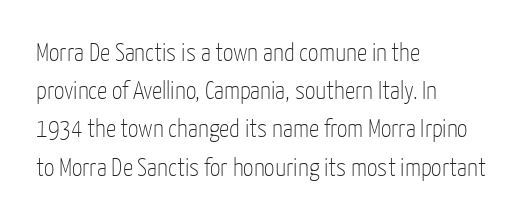
Q: Is the text bold? A: No.
Q: Is the text italic (slanted)? A: No, it is upright.
Q: Is the text underlined? A: No.
Q: How is the paragraph aligned? A: Left-aligned.
Q: Is the spacing between letters normal or unusually wide? A: Normal.
Q: Is the spacing between lines tight, normal or loose? A: Normal.
